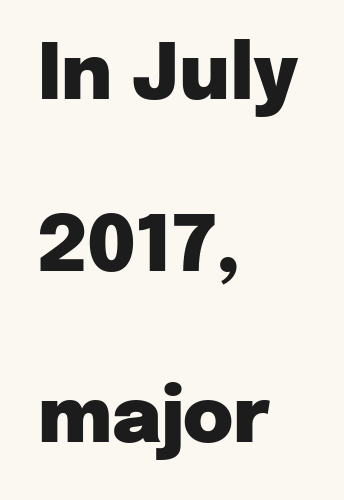
The image shows 77 px heavy sans-serif type, upright; set left-aligned, loose line spacing (2.23x), normal letter spacing, not underlined; low stroke contrast and a medium x-height.
